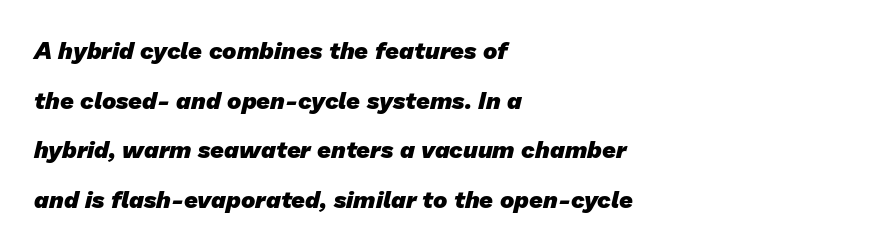
Q: Is the text bold? A: Yes.
Q: Is the text underlined? A: No.
Q: How is the paragraph aligned? A: Left-aligned.
Q: Is the spacing between letters normal or unusually wide? A: Normal.
Q: Is the spacing between lines tight, normal or loose? A: Loose.
